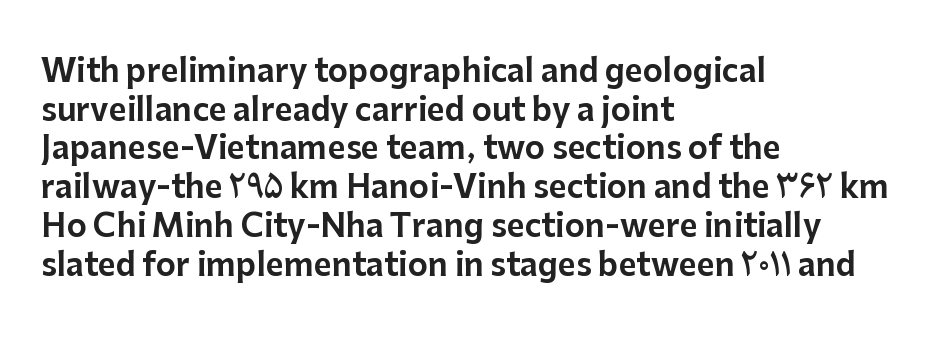
{"serif": "no", "italic": "no", "width": "normal", "stroke_contrast": "low", "x_height": "medium", "monospaced": "no", "underline": "no", "align": "left", "line_spacing": "normal", "line_spacing_ratio": 1.25, "letter_spacing": "normal", "letter_spacing_em": 0.0, "glyph_px": 31}
